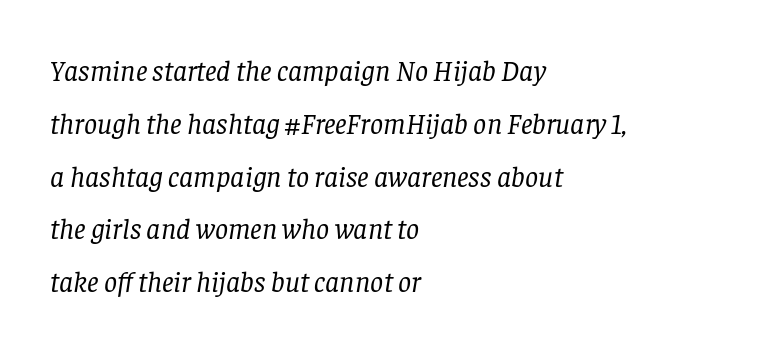
Q: Is the text bold? A: No.
Q: Is the text italic (slanted)? A: Yes, it leans right by about 8 degrees.
Q: Is the typeface a serif or a sans-serif typeface? A: Serif.
Q: Is the text underlined? A: No.
Q: How is the paragraph aligned? A: Left-aligned.
Q: Is the spacing between letters normal or unusually wide? A: Normal.
Q: Width (condensed, normal, or wide)? A: Normal.
Q: Stroke contrast? A: Low.
Q: x-height? A: Large.
Q: Monospaced? A: No.
